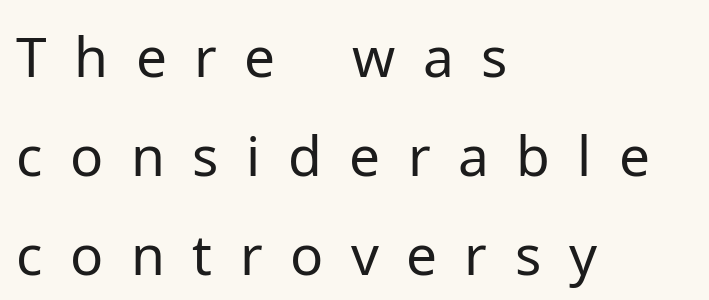
The image shows 55 px regular-weight sans-serif type, upright; set left-aligned, line spacing 1.8x, unusually wide letter spacing (+0.5 em), not underlined; low stroke contrast and a medium x-height.
